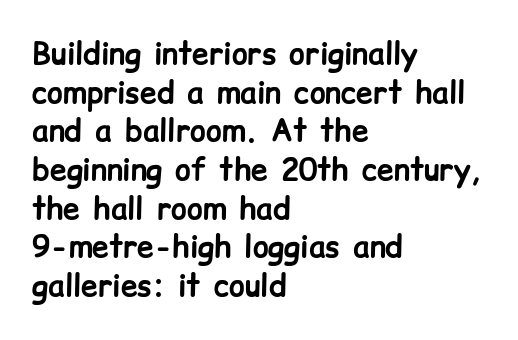
The rows are spaced the way most documents space them. Character widths vary here, with narrow letters taking less room than wide ones. Italic: no, the glyphs are upright roman. The passage shown has conventional tracking throughout.
